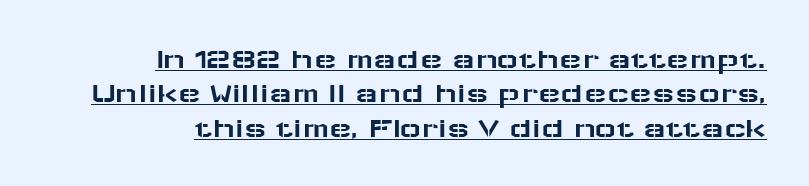
The image shows 30 px wide sans-serif type, upright; set right-aligned, tight line spacing (1.15x), normal letter spacing, underlined; low stroke contrast and a medium x-height.
